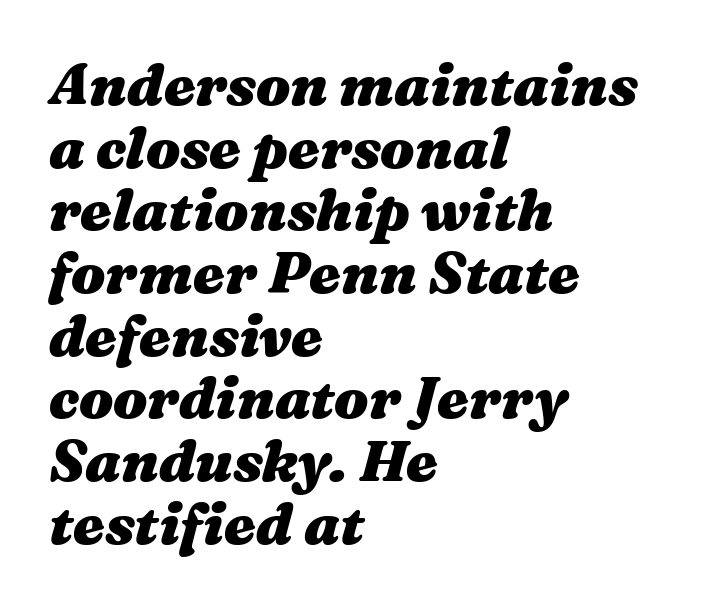
Q: Is the text bold? A: Yes.
Q: Is the text italic (slanted)? A: Yes, it leans right by about 16 degrees.
Q: Is the text underlined? A: No.
Q: How is the paragraph aligned? A: Left-aligned.
Q: Is the spacing between letters normal or unusually wide? A: Normal.
Q: Is the spacing between lines tight, normal or loose? A: Tight.
Q: Width (condensed, normal, or wide)? A: Wide.
Q: Stroke contrast? A: Medium.
Q: x-height? A: Medium.
Q: Monospaced? A: No.
